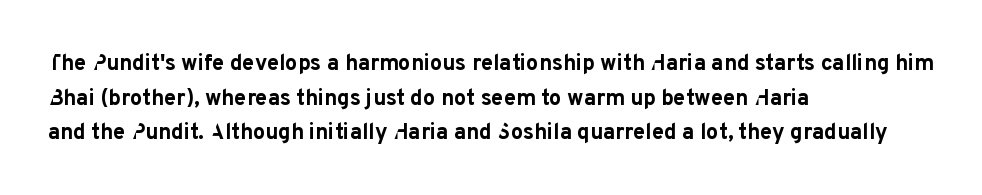
{"italic": "no", "bold": "yes", "underline": "no", "align": "left", "line_spacing": "normal", "line_spacing_ratio": 1.57, "letter_spacing": "normal", "letter_spacing_em": 0.0, "glyph_px": 22}
